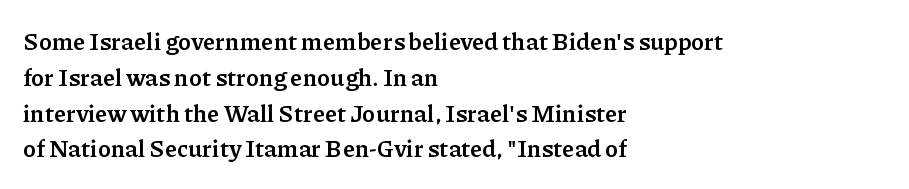
Italic: no, the glyphs are upright roman. Reading down the column, the eye jumps a familiar distance to each next line. Each row of text sits above clean, open space. Chunky letters — that's bold for sure.
